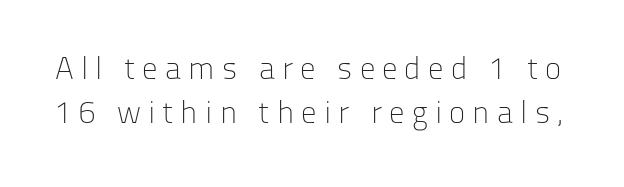
Stroke mass is kept to a normal reading level or below. The face used here is proportionally spaced, like ordinary book or web type. Posture: straight, roman, zero tilt. In terms of letterform style, serifs are entirely absent. These lines have a slow, spaced-out rhythm from letter to letter.
